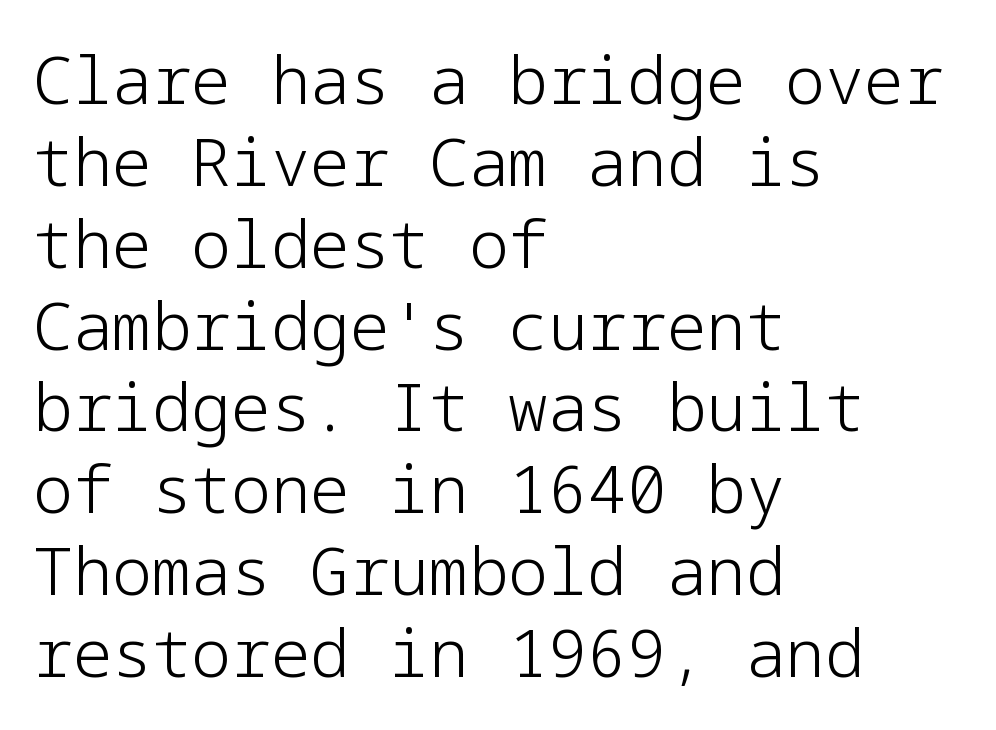
{"serif": "no", "italic": "no", "bold": "no", "weight": "light", "width": "normal", "stroke_contrast": "low", "x_height": "medium", "underline": "no", "align": "left", "line_spacing_ratio": 1.24, "letter_spacing": "normal", "letter_spacing_em": 0.0, "glyph_px": 66}
